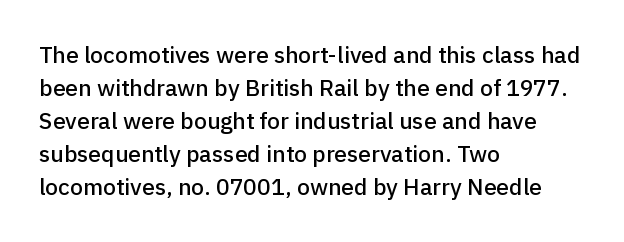
The block of text has a typical density, with ordinary space between rows. Tracking here is standard; glyphs follow each other at the usual distance. The strip under each line holds only bare page. The lettering holds an erect, upright posture throughout. Teacher's note: observe the even left margin — that is flush-left alignment.
